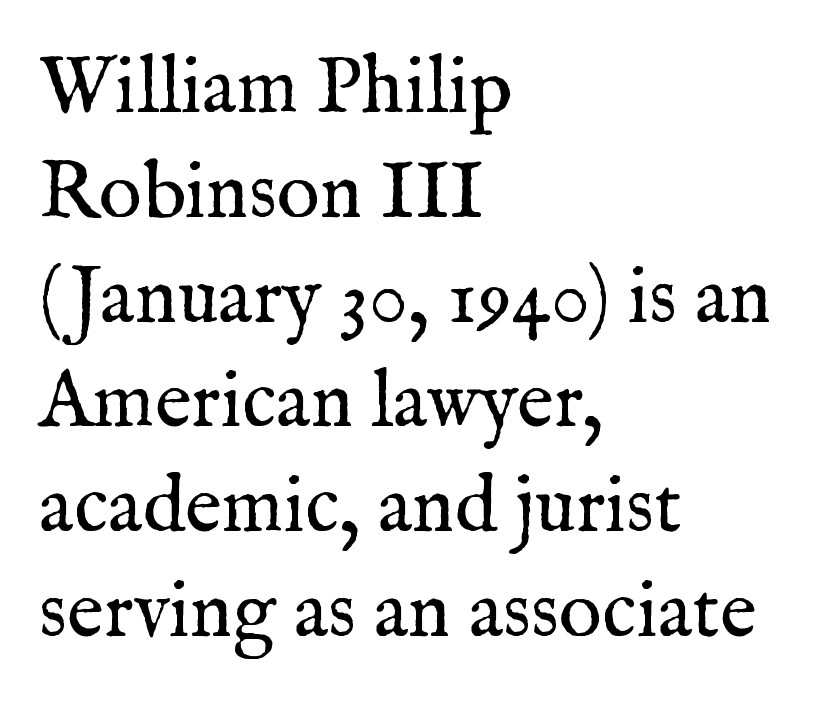
{"serif": "yes", "italic": "no", "bold": "no", "weight": "regular", "width": "normal", "stroke_contrast": "medium", "x_height": "medium", "monospaced": "no", "underline": "no", "align": "left", "line_spacing": "normal", "line_spacing_ratio": 1.31, "letter_spacing": "normal", "letter_spacing_em": 0.0, "glyph_px": 80}
